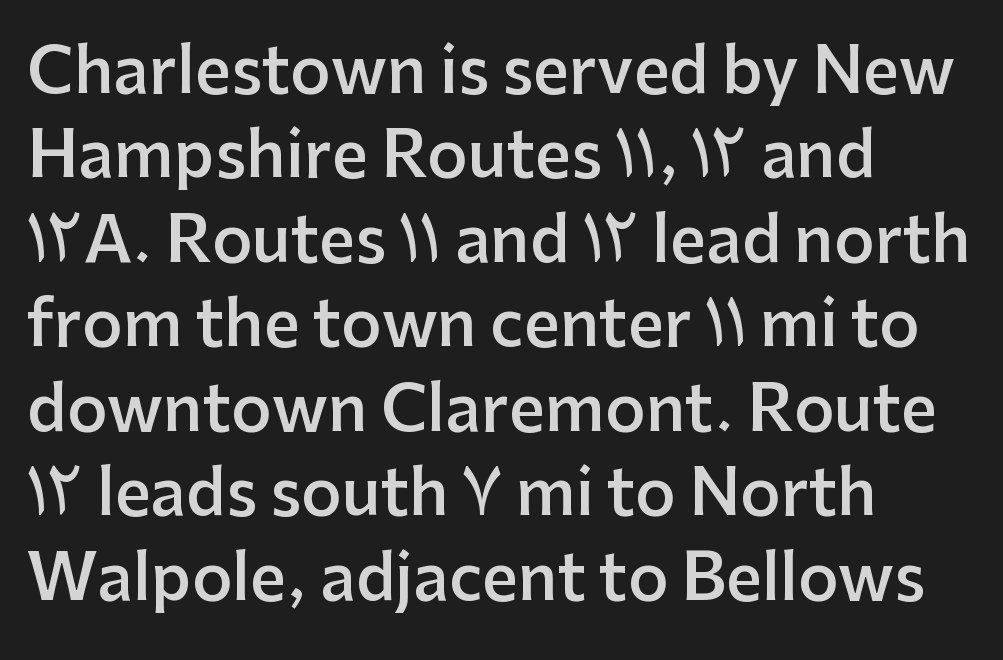
Letterform terminals end flat and unadorned throughout the passage. Unmarked baselines from the first word to the last. Set as a demibold, roughly 600 on the weight scale. Does the copy run flush right? No — it runs flush left. Notice how the stems are strictly vertical — no italics here. If you measured baseline to baseline, you'd find a middling distance.
